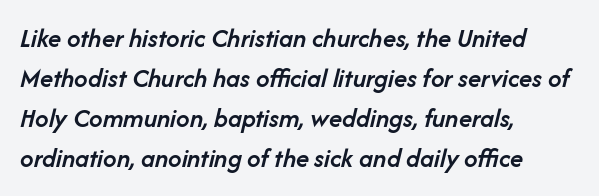
The rows are spaced the way most documents space them. How heavy is the stroke? Medium-heavy — a semibold, shy of bold. Does the copy run flush right? No — it runs flush left. The space beneath each line is pristine and unruled. The passage shown leans; its letterforms are oblique.
